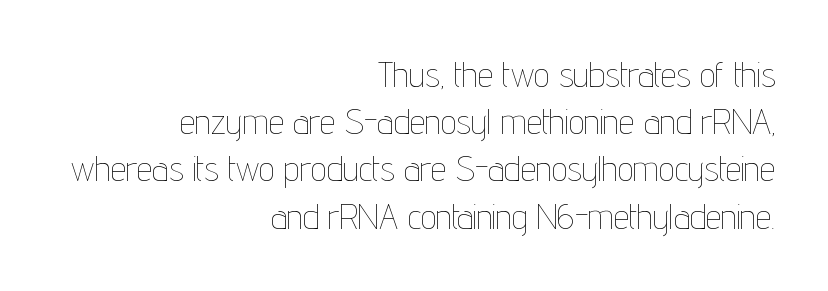
Leading: standard. Where is the straight margin? On the right. What stands out about the letter spacing? Nothing — it is the standard amount. The strokes carry an ordinary text weight at most. Just letters on the line, the space beneath them empty. Proportional: the letters do not fall into vertical columns.
